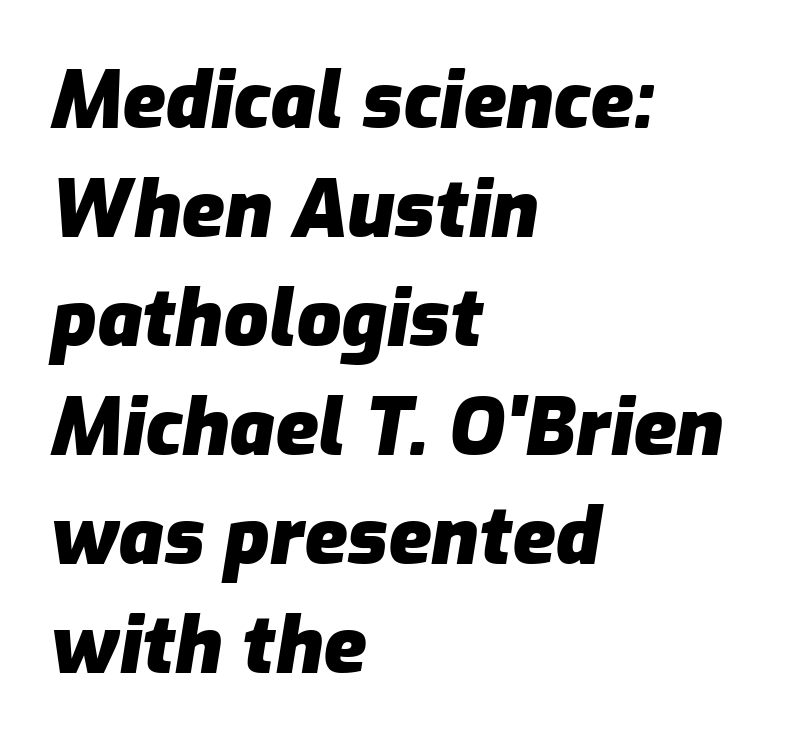
{"italic": "yes", "lean": "right", "slant_degrees": 9, "bold": "yes", "weight": "heavy", "width": "normal", "stroke_contrast": "low", "x_height": "medium", "monospaced": "no", "underline": "no", "align": "left", "line_spacing": "normal", "line_spacing_ratio": 1.38, "letter_spacing": "normal", "letter_spacing_em": 0.0, "glyph_px": 79}
